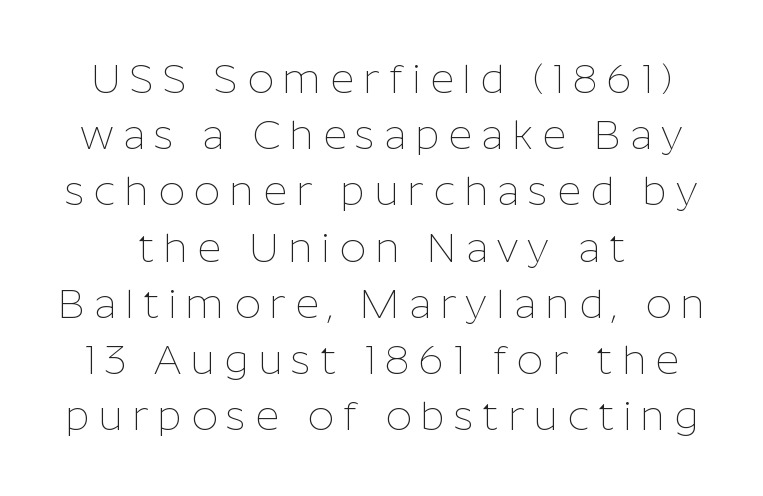
The image shows 41 px thin sans-serif type, upright; set normal line spacing (1.37x), unusually wide letter spacing (+0.22 em), not underlined; low stroke contrast and a medium x-height.
